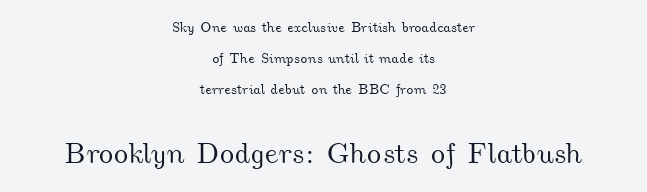
Q: Is the text underlined? A: No.
Q: How is the paragraph aligned? A: Centered.
Q: Is the spacing between letters normal or unusually wide? A: Normal.
Q: Is the spacing between lines tight, normal or loose? A: Loose.
Q: Which block of text is set in a larger size, the first (top) or the second (bottom)? A: The second (bottom) one.
Q: Width (condensed, normal, or wide)? A: Wide.
Q: Stroke contrast? A: Medium.
Q: x-height? A: Small.
Q: Monospaced? A: No.
